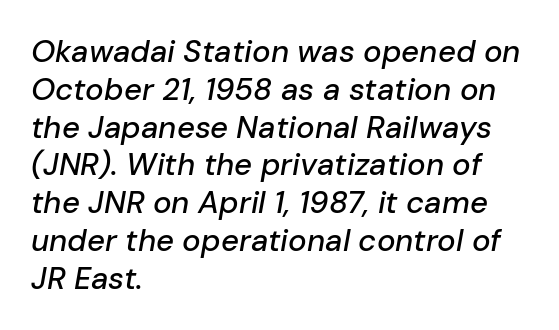
The image shows 31 px text type, italic (leaning right); set left-aligned, line spacing 1.22x, normal letter spacing, not underlined; low stroke contrast and a medium x-height.
